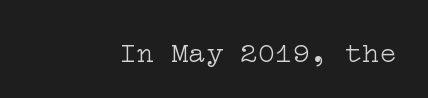
{"serif": "yes", "italic": "no", "bold": "no", "weight": "light", "width": "wide", "stroke_contrast": "low", "x_height": "medium", "underline": "no", "letter_spacing": "normal", "letter_spacing_em": 0.0, "glyph_px": 29}
